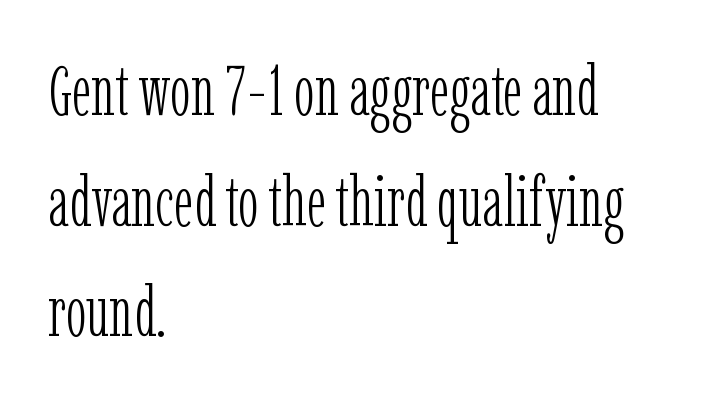
Q: Is the text bold? A: No.
Q: Is the text italic (slanted)? A: No, it is upright.
Q: Is the typeface a serif or a sans-serif typeface? A: Serif.
Q: Is the text underlined? A: No.
Q: How is the paragraph aligned? A: Left-aligned.
Q: Is the spacing between letters normal or unusually wide? A: Normal.
Q: Is the spacing between lines tight, normal or loose? A: Normal.
Q: Width (condensed, normal, or wide)? A: Condensed.
Q: Stroke contrast? A: Low.
Q: x-height? A: Medium.
Q: Monospaced? A: No.
